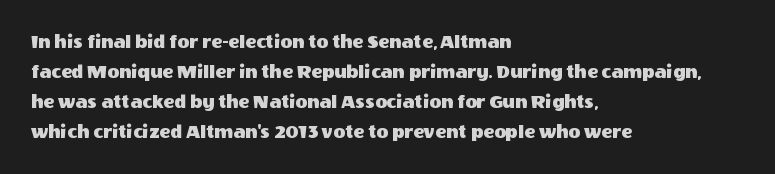
The passage shown has conventional tracking throughout. Is there much room between lines? A standard amount, neither cramped nor airy. This is the regular roman posture of the typeface. Plain, unruled lines of type. Typeset ragged right — the left edge is the straight one.
